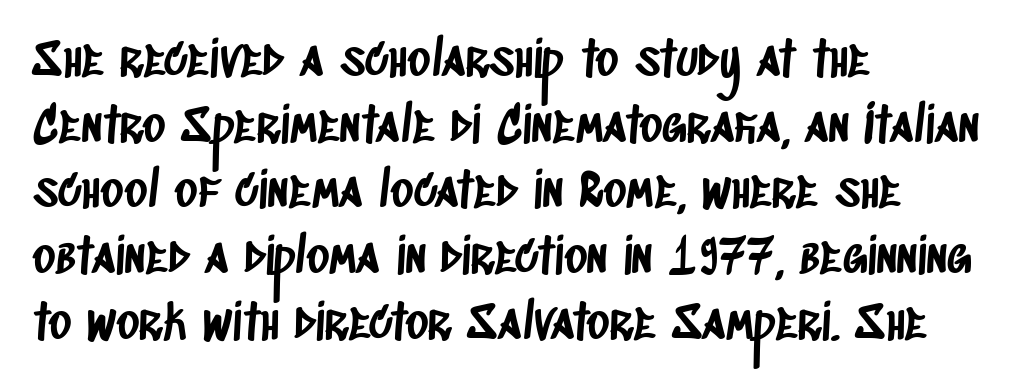
The passage shown has conventional tracking throughout. Here the designer chose a conventional face with non-uniform glyph widths. Every row of glyphs begins at an identical x-position on the left. The characters display no serif detailing; their extremities are plain.
